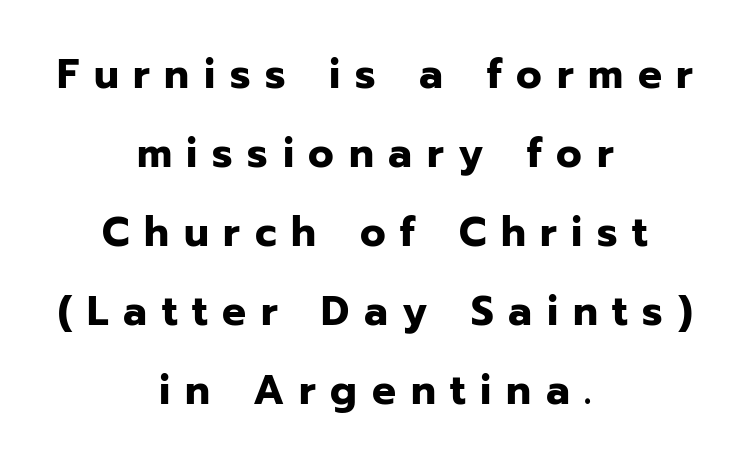
The image shows 42 px bold sans-serif type, upright; set centered, line spacing 1.88x, unusually wide letter spacing (+0.35 em), not underlined; low stroke contrast and a medium x-height.
